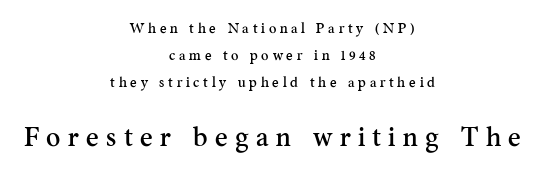
Q: Is the text italic (slanted)? A: No, it is upright.
Q: Is the text underlined? A: No.
Q: How is the paragraph aligned? A: Centered.
Q: Is the spacing between letters normal or unusually wide? A: Unusually wide.
Q: Is the spacing between lines tight, normal or loose? A: Loose.
Q: Which block of text is set in a larger size, the first (top) or the second (bottom)? A: The second (bottom) one.
